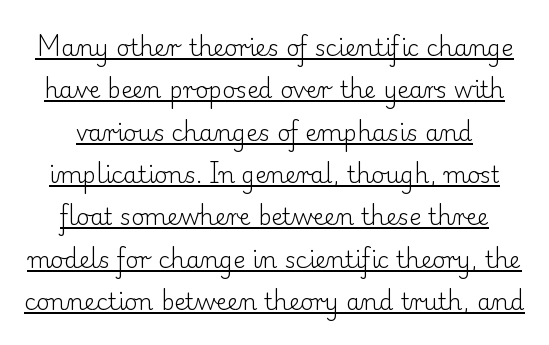
{"italic": "no", "bold": "no", "underline": "yes", "line_spacing_ratio": 1.84, "letter_spacing": "normal", "letter_spacing_em": 0.0, "glyph_px": 23}
